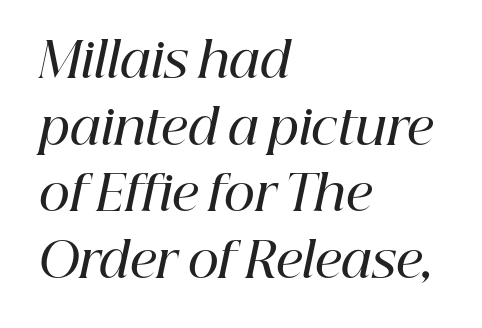
Q: Is the text bold? A: Semi-bold.
Q: Is the text italic (slanted)? A: Yes, it leans right by about 12 degrees.
Q: Is the typeface a serif or a sans-serif typeface? A: Serif.
Q: Is the text underlined? A: No.
Q: How is the paragraph aligned? A: Left-aligned.
Q: Is the spacing between letters normal or unusually wide? A: Normal.
Q: Is the spacing between lines tight, normal or loose? A: Normal.
Q: Width (condensed, normal, or wide)? A: Normal.
Q: Stroke contrast? A: High.
Q: x-height? A: Medium.
Q: Monospaced? A: No.
